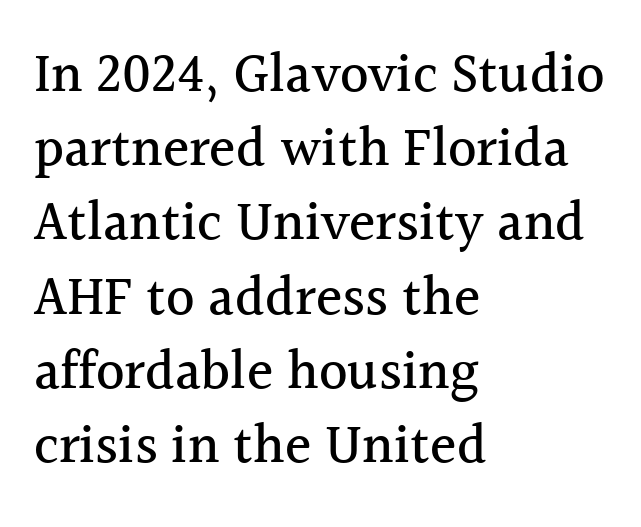
{"serif": "yes", "italic": "no", "width": "normal", "x_height": "medium", "monospaced": "no", "underline": "no", "align": "left", "line_spacing": "normal", "line_spacing_ratio": 1.35, "letter_spacing": "normal", "letter_spacing_em": 0.0, "glyph_px": 55}
